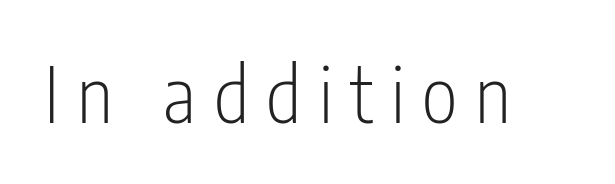
Q: Is the text bold? A: No.
Q: Is the text italic (slanted)? A: No, it is upright.
Q: Is the typeface a serif or a sans-serif typeface? A: Sans-serif.
Q: Is the text underlined? A: No.
Q: Is the spacing between letters normal or unusually wide? A: Unusually wide.
Q: Width (condensed, normal, or wide)? A: Condensed.
Q: Stroke contrast? A: Low.
Q: x-height? A: Medium.
Q: Monospaced? A: No.
